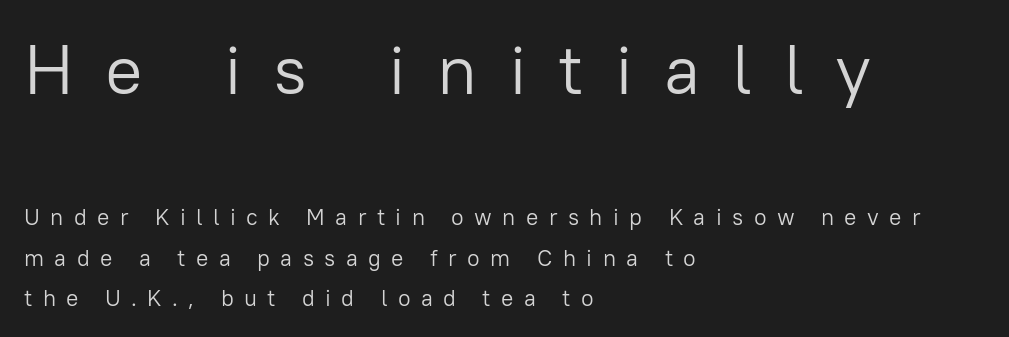
The image shows 70 px light sans-serif type, upright; set left-aligned, line spacing 1.75x, unusually wide letter spacing (+0.45 em), not underlined; the first (top) block is 3.04x larger; low stroke contrast and a medium x-height.
